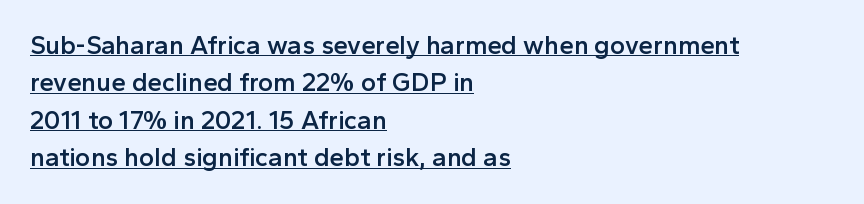
Q: Is the text bold? A: Semi-bold.
Q: Is the text italic (slanted)? A: No, it is upright.
Q: Is the text underlined? A: Yes.
Q: How is the paragraph aligned? A: Left-aligned.
Q: Is the spacing between letters normal or unusually wide? A: Normal.
Q: Is the spacing between lines tight, normal or loose? A: Normal.
